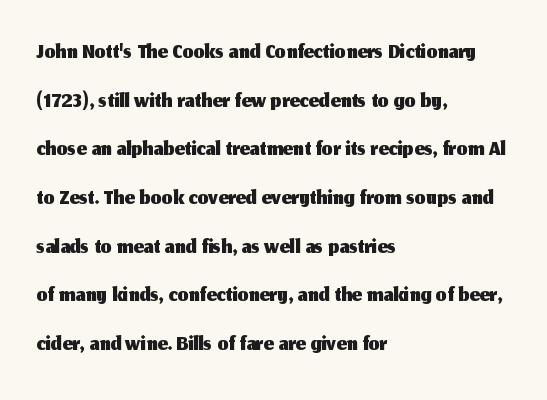
The image shows 35 px sans-serif type, upright; set left-aligned, normal line spacing (1.39x), normal letter spacing, not underlined; medium stroke contrast and a medium x-height.
